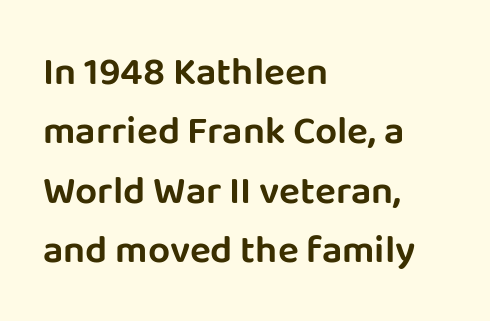
{"serif": "no", "italic": "no", "width": "normal", "stroke_contrast": "low", "x_height": "large", "monospaced": "no", "underline": "no", "align": "left", "line_spacing": "normal", "line_spacing_ratio": 1.52, "letter_spacing": "normal", "letter_spacing_em": 0.0, "glyph_px": 39}
